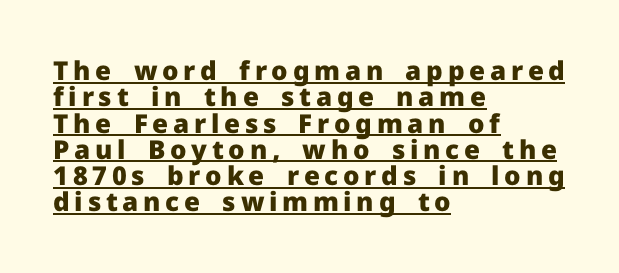
{"italic": "no", "bold": "yes", "underline": "yes", "align": "left", "line_spacing": "tight", "line_spacing_ratio": 1.01, "glyph_px": 26}
